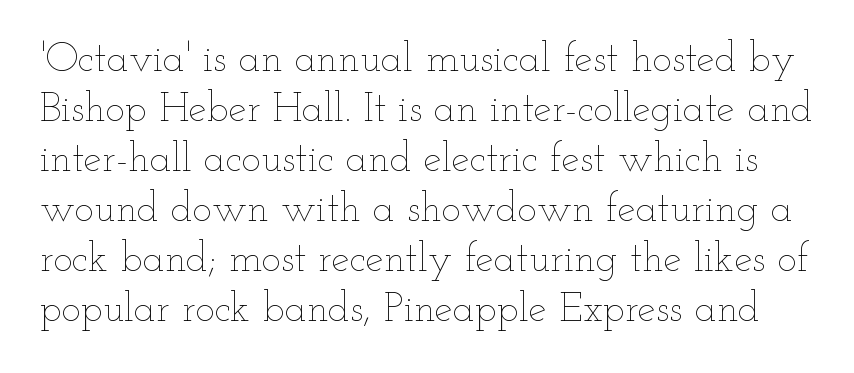
The image shows 41 px thin, wide type, upright; set line spacing 1.22x, normal letter spacing, not underlined; low stroke contrast and a small x-height.
